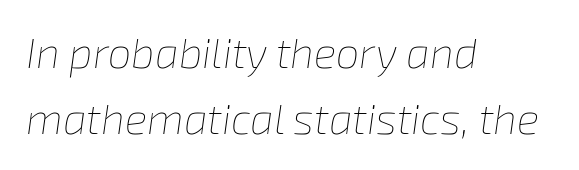
{"italic": "yes", "lean": "right", "slant_degrees": 8, "bold": "no", "weight": "thin", "width": "normal", "stroke_contrast": "low", "x_height": "medium", "monospaced": "no", "underline": "no", "align": "left", "line_spacing": "normal", "line_spacing_ratio": 1.58, "letter_spacing": "normal", "letter_spacing_em": 0.0, "glyph_px": 42}
